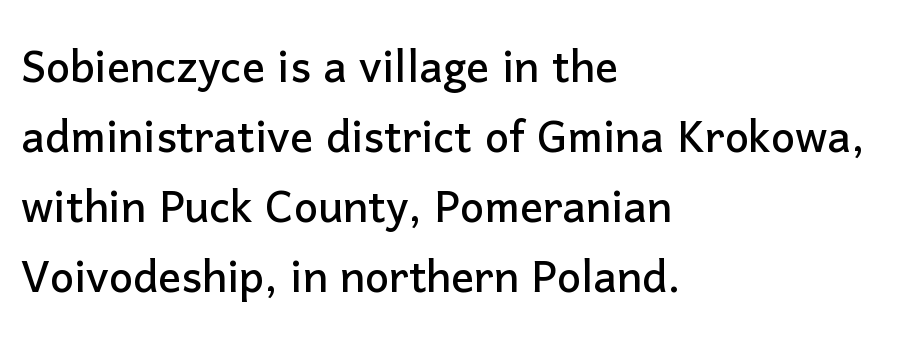
The image shows 57 px sans-serif type, upright; set left-aligned, line spacing 1.23x, normal letter spacing, not underlined; low stroke contrast and a medium x-height.
